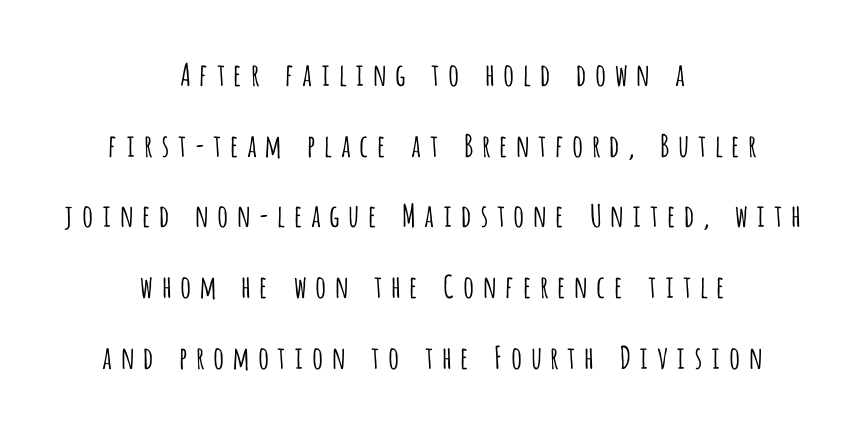
{"serif": "no", "italic": "no", "bold": "no", "weight": "light", "width": "condensed", "stroke_contrast": "low", "x_height": "large", "monospaced": "no", "underline": "no", "align": "center", "line_spacing": "loose", "line_spacing_ratio": 2.28, "letter_spacing": "wide", "letter_spacing_em": 0.21, "glyph_px": 31}
